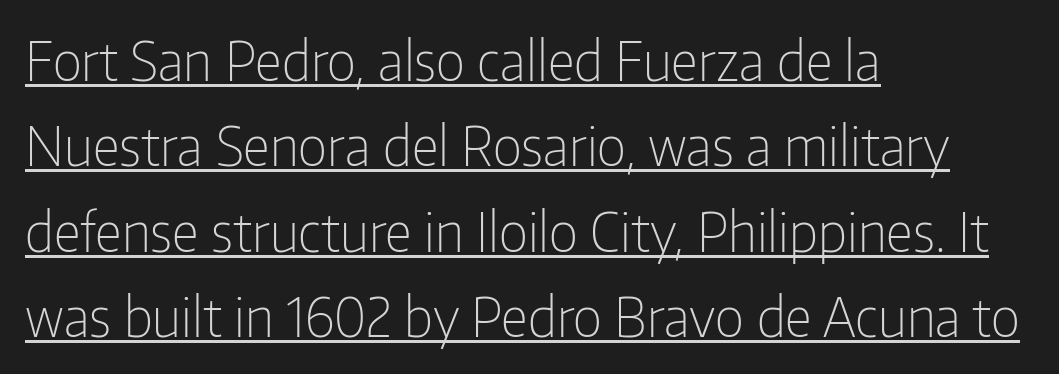
Here the glyphs are tracked normally, forming tight word shapes. Has an underline been added? It has. Each letter keeps its own natural width here, so spacing adapts to shape. The setting favours the left margin, as ordinary paragraphs usually do. These lines sit exactly where default settings would place them.
